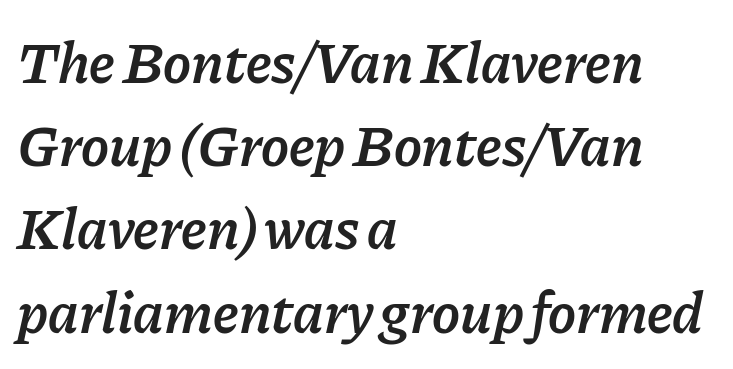
Line starts are locked; line ends wander. Think of a printed novel: that variable character pitch is what you see here. Successive baselines arrive at the customary interval. In terms of posture, this sample is oblique.
